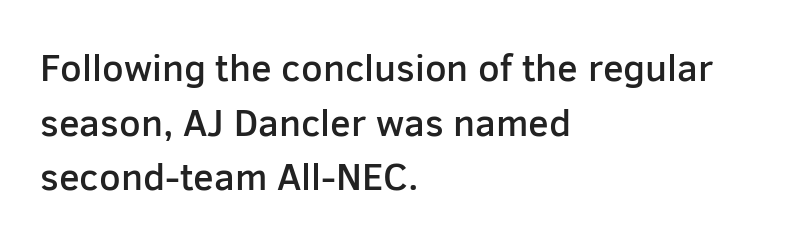
Q: Is the text bold? A: Semi-bold.
Q: Is the text italic (slanted)? A: No, it is upright.
Q: Is the typeface a serif or a sans-serif typeface? A: Sans-serif.
Q: Is the text underlined? A: No.
Q: How is the paragraph aligned? A: Left-aligned.
Q: Is the spacing between letters normal or unusually wide? A: Normal.
Q: Is the spacing between lines tight, normal or loose? A: Normal.
Q: Width (condensed, normal, or wide)? A: Normal.
Q: Stroke contrast? A: Low.
Q: x-height? A: Medium.
Q: Monospaced? A: No.
